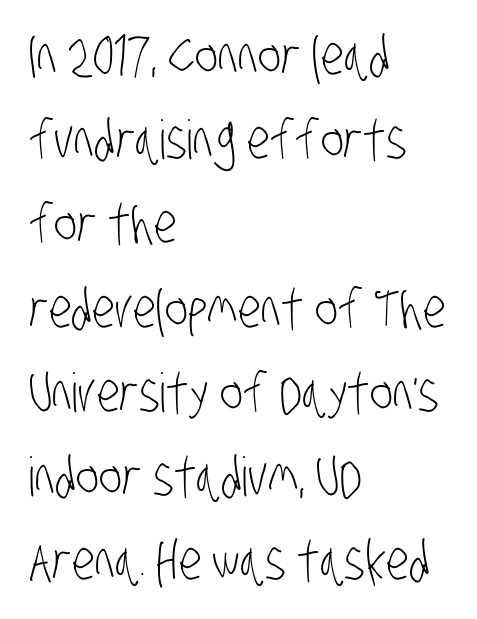
Q: Is the text bold? A: No.
Q: Is the typeface a serif or a sans-serif typeface? A: Sans-serif.
Q: Is the text underlined? A: No.
Q: How is the paragraph aligned? A: Left-aligned.
Q: Is the spacing between letters normal or unusually wide? A: Normal.
Q: Is the spacing between lines tight, normal or loose? A: Normal.
Q: Width (condensed, normal, or wide)? A: Condensed.
Q: Stroke contrast? A: Low.
Q: x-height? A: Large.
Q: Monospaced? A: No.
